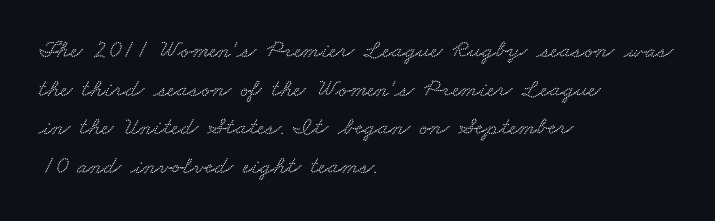
Horizontal alignment here is leftward, the default for most running prose. A typesetter would call this leading conventional body-copy spacing. The rendering keeps characters at their native spacing. Type without underlining.
